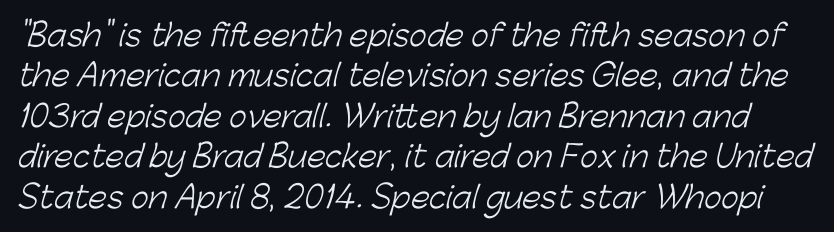
The image shows 30 px light sans-serif type; set normal line spacing (1.35x), normal letter spacing, not underlined; low stroke contrast and a medium x-height.
